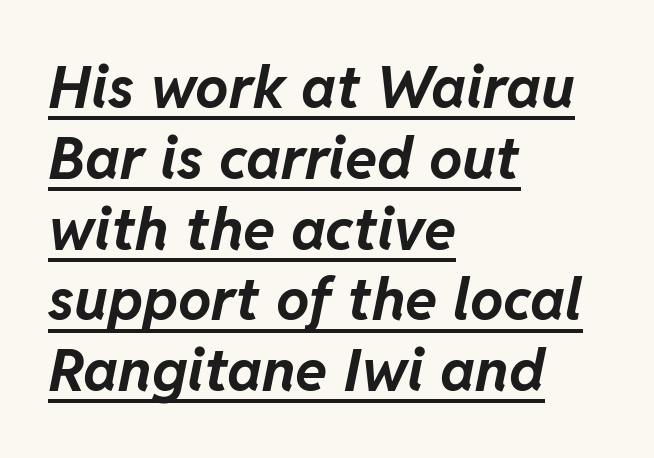
Has an underline been added? It has. Do the characters align in a grid? No, the font is proportional. These lines carry a lot of weight — the face is fully bold. This sample uses an oblique cut, with every glyph tilted off the vertical.
